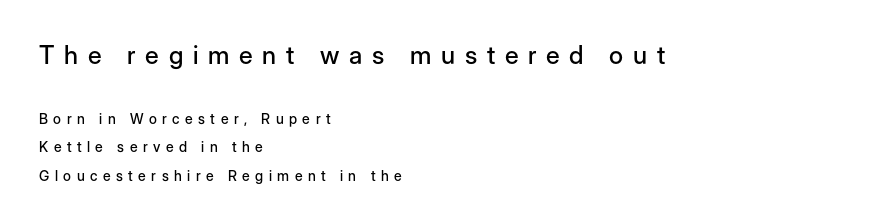
{"italic": "no", "underline": "no", "align": "left", "line_spacing": "loose", "line_spacing_ratio": 2.03, "letter_spacing": "wide", "letter_spacing_em": 0.39, "larger_block": "first", "size_ratio": 1.79, "glyph_px": 25}
